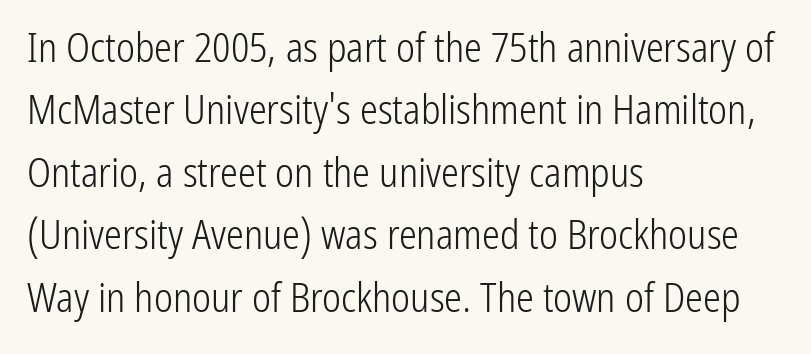
Q: Is the text bold? A: No.
Q: Is the text italic (slanted)? A: No, it is upright.
Q: Is the typeface a serif or a sans-serif typeface? A: Sans-serif.
Q: Is the text underlined? A: No.
Q: How is the paragraph aligned? A: Left-aligned.
Q: Is the spacing between letters normal or unusually wide? A: Normal.
Q: Is the spacing between lines tight, normal or loose? A: Normal.
Q: Width (condensed, normal, or wide)? A: Condensed.
Q: Stroke contrast? A: Low.
Q: x-height? A: Medium.
Q: Monospaced? A: No.
